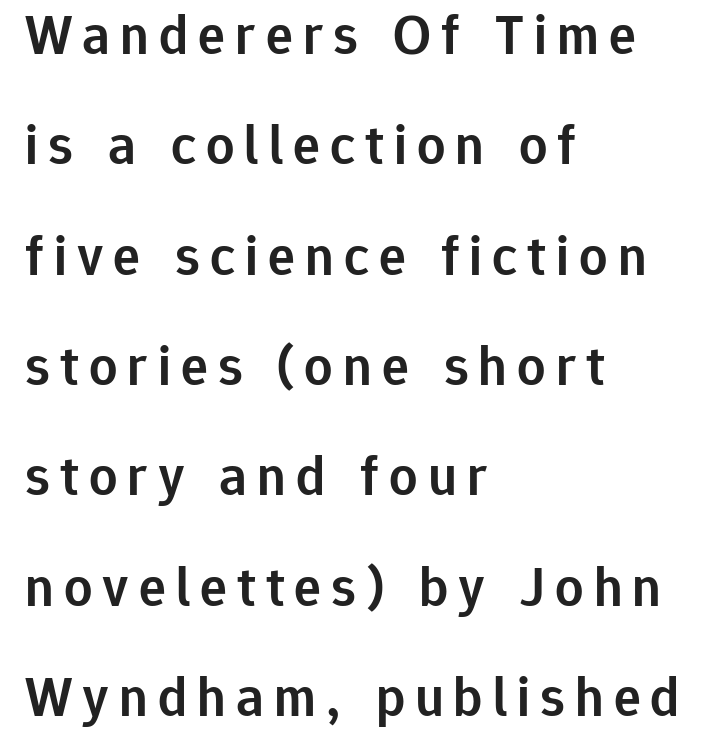
Q: Is the text bold? A: Semi-bold.
Q: Is the text italic (slanted)? A: No, it is upright.
Q: Is the typeface a serif or a sans-serif typeface? A: Sans-serif.
Q: Is the text underlined? A: No.
Q: How is the paragraph aligned? A: Left-aligned.
Q: Is the spacing between lines tight, normal or loose? A: Loose.
Q: Width (condensed, normal, or wide)? A: Normal.
Q: Stroke contrast? A: Low.
Q: x-height? A: Medium.
Q: Monospaced? A: No.
